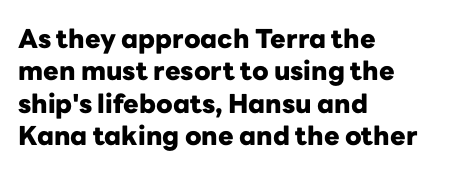
The image shows 26 px bold type, upright; set left-aligned, normal line spacing (1.25x), normal letter spacing, not underlined.
